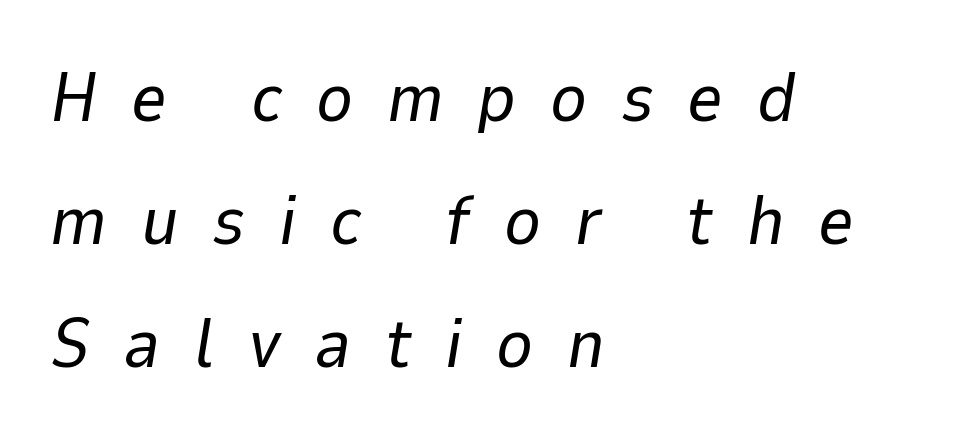
{"italic": "yes", "lean": "right", "slant_degrees": 9, "bold": "no", "weight": "regular", "width": "normal", "stroke_contrast": "low", "x_height": "medium", "monospaced": "no", "underline": "no", "align": "left", "line_spacing_ratio": 1.76, "letter_spacing": "wide", "letter_spacing_em": 0.48, "glyph_px": 70}
